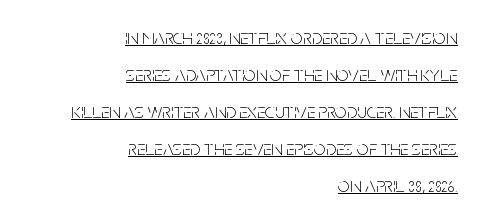
All the whitespace from short lines collects on the left. Ascenders rise straight up at ninety degrees. This rendering features underlined lettering. Summary of weight: not heavy and not bold. The gaps between neighbouring characters are ordinary and unremarkable.
